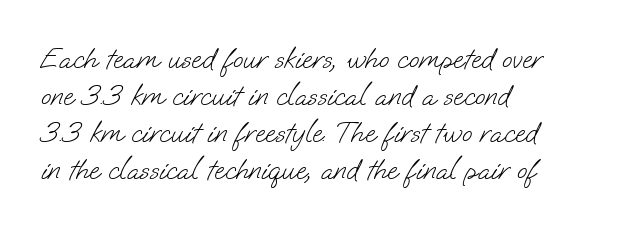
Q: Is the text bold? A: No.
Q: Is the typeface a serif or a sans-serif typeface? A: Sans-serif.
Q: Is the text underlined? A: No.
Q: How is the paragraph aligned? A: Left-aligned.
Q: Is the spacing between letters normal or unusually wide? A: Normal.
Q: Width (condensed, normal, or wide)? A: Normal.
Q: Stroke contrast? A: Low.
Q: x-height? A: Small.
Q: Monospaced? A: No.
